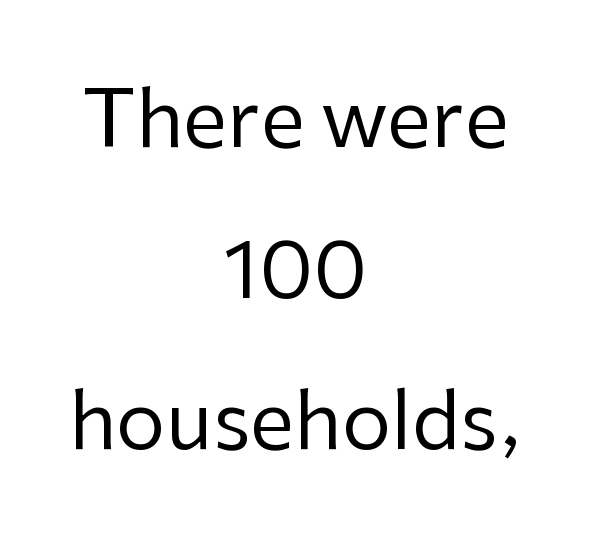
The image shows 79 px regular-weight sans-serif type, upright; set centered, loose line spacing (1.91x), normal letter spacing, not underlined; low stroke contrast and a medium x-height.
